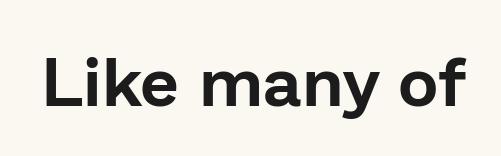
Q: Is the text italic (slanted)? A: No, it is upright.
Q: Is the typeface a serif or a sans-serif typeface? A: Sans-serif.
Q: Is the text underlined? A: No.
Q: Is the spacing between letters normal or unusually wide? A: Normal.
Q: Width (condensed, normal, or wide)? A: Normal.
Q: Stroke contrast? A: Low.
Q: x-height? A: Medium.
Q: Monospaced? A: No.
